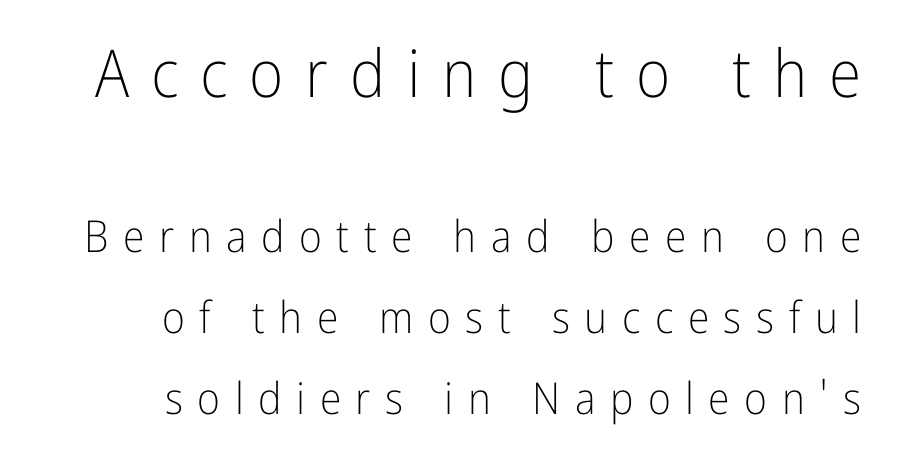
The image shows 66 px light, condensed sans-serif type, upright; set line spacing 1.84x, unusually wide letter spacing (+0.33 em), not underlined; the first (top) block is 1.5x larger; low stroke contrast and a medium x-height.
